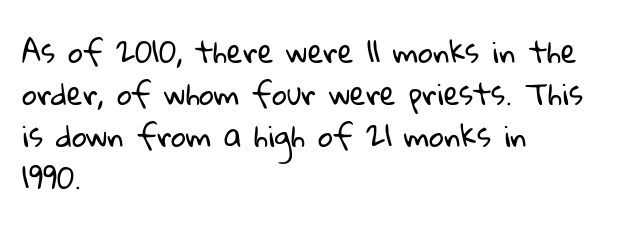
The rendering shows plain stroke endings on the letterforms — a sans-serif design. Is this a fixed-width face? No — the glyphs have proportional, varying widths. The words here are not underlined. Each word holds together tightly as a unit, with standard inter-letter gaps. Does the copy run flush right? No — it runs flush left. The leading is moderate, giving the passage an even texture.
